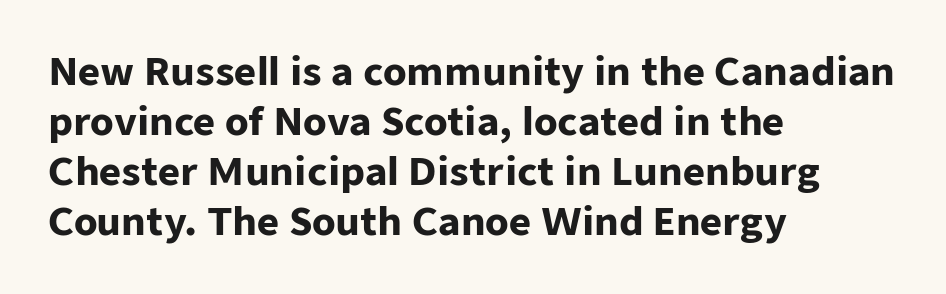
{"serif": "no", "italic": "no", "bold": "yes", "weight": "heavy", "width": "normal", "stroke_contrast": "low", "x_height": "medium", "monospaced": "no", "underline": "no", "align": "left", "line_spacing": "normal", "line_spacing_ratio": 1.32, "letter_spacing": "normal", "letter_spacing_em": 0.0, "glyph_px": 38}
